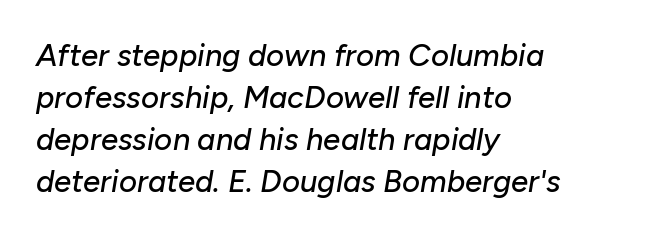
Horizontally, the lines are justified to the leading edge only. The leading is moderate, giving the passage an even texture. Type without underlining. Characters follow at the spacing the type designer built in.
